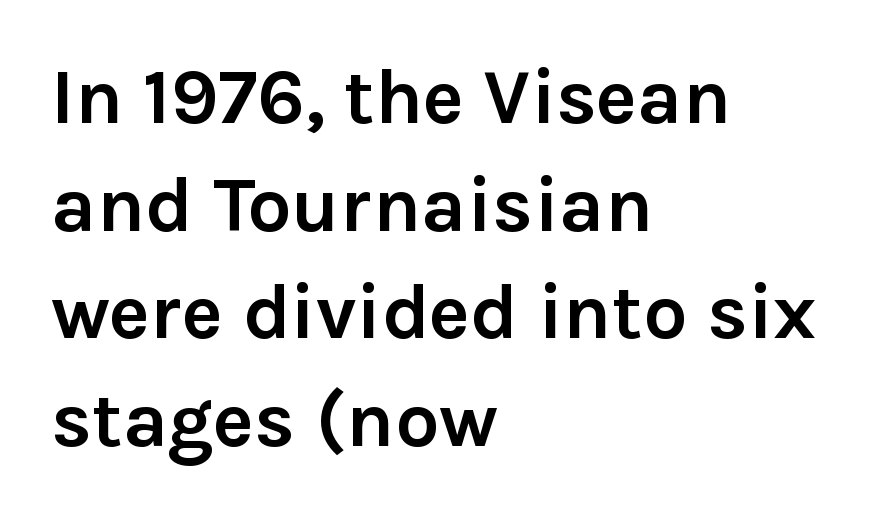
{"serif": "no", "italic": "no", "bold": "yes", "weight": "semibold", "width": "normal", "x_height": "medium", "monospaced": "no", "underline": "no", "align": "left", "line_spacing": "normal", "line_spacing_ratio": 1.38, "letter_spacing": "normal", "letter_spacing_em": 0.0, "glyph_px": 78}
